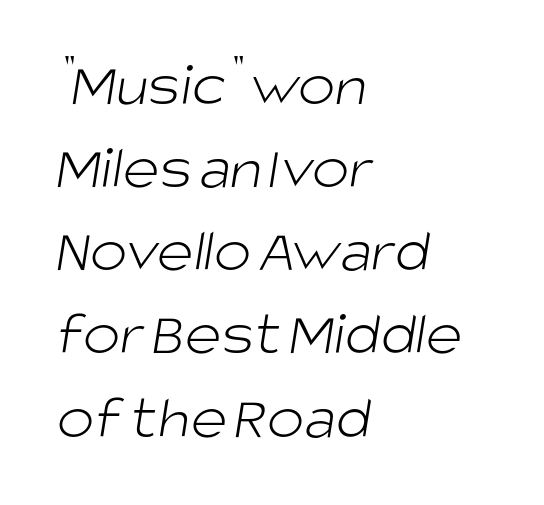
The image shows 63 px light sans-serif type; set left-aligned, normal line spacing (1.32x), normal letter spacing, not underlined; low stroke contrast and a large x-height.
